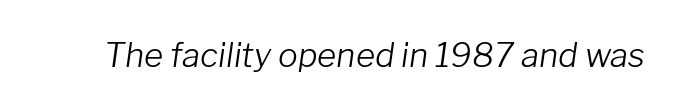
The image shows 33 px light type, italic (leaning right); set normal letter spacing, not underlined; low stroke contrast and a medium x-height.
